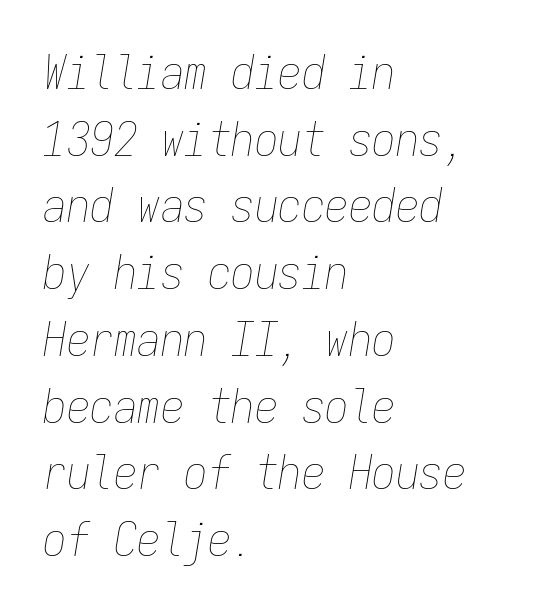
The image shows 47 px thin, condensed type, italic (leaning right), monospaced; set left-aligned, normal line spacing (1.42x), normal letter spacing, not underlined; low stroke contrast and a medium x-height.
